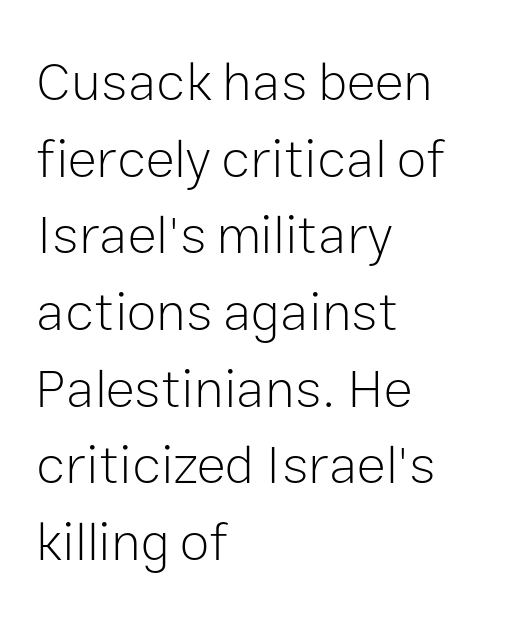
The image shows 54 px light sans-serif type, upright; set left-aligned, normal line spacing (1.42x), normal letter spacing, not underlined; low stroke contrast and a medium x-height.
